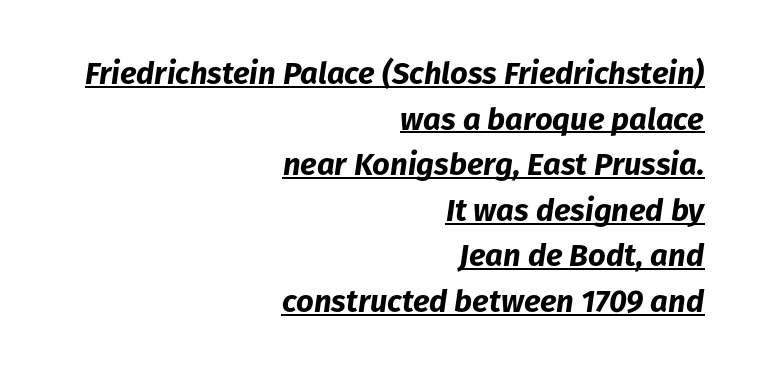
The letters advance in unequal steps, a hallmark of proportional type. No extra tracking has been applied to these lines. The face used here has the dense, thick strokes of a bold. The vertical gap from one line to the next is medium.
